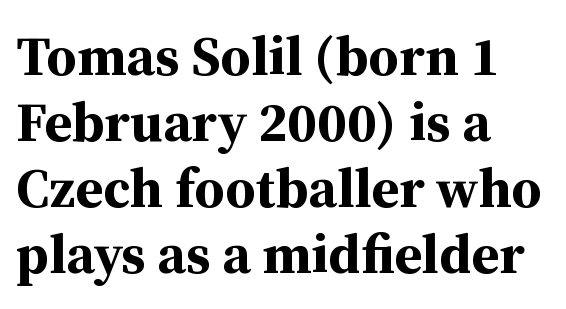
{"serif": "yes", "italic": "no", "bold": "yes", "weight": "bold", "width": "normal", "stroke_contrast": "medium", "x_height": "medium", "monospaced": "no", "underline": "no", "align": "left", "line_spacing_ratio": 1.18, "letter_spacing": "normal", "letter_spacing_em": 0.0, "glyph_px": 56}
